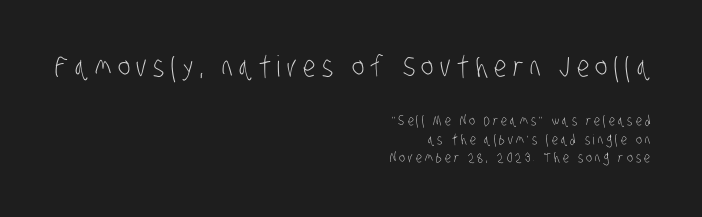
{"serif": "no", "bold": "no", "weight": "light", "width": "condensed", "stroke_contrast": "low", "x_height": "large", "monospaced": "no", "underline": "no", "align": "right", "line_spacing": "normal", "line_spacing_ratio": 1.31, "letter_spacing": "wide", "letter_spacing_em": 0.22, "larger_block": "first", "size_ratio": 2.07, "glyph_px": 29}
